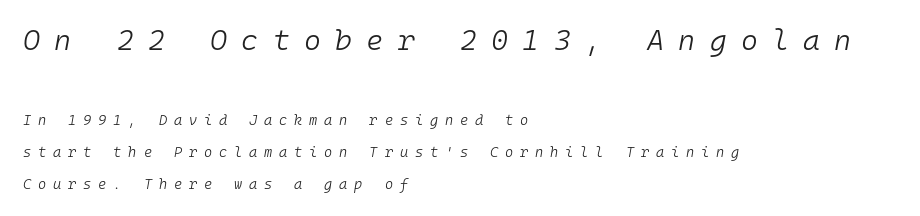
Rows of type keep a wide berth in the vertical direction. Each line starts at the same left margin while the right side varies. The letters in the upper block stand taller than those in the block below. The cut favours lightness, reaching ordinary text weight at its darkest. Descenders are the only things crossing below the line.
